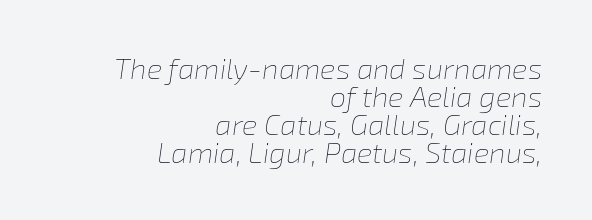
{"italic": "yes", "lean": "right", "slant_degrees": 8, "bold": "no", "weight": "thin", "width": "normal", "stroke_contrast": "low", "x_height": "medium", "monospaced": "no", "underline": "no", "align": "right", "line_spacing": "tight", "line_spacing_ratio": 0.96, "letter_spacing": "normal", "letter_spacing_em": 0.0, "glyph_px": 29}
